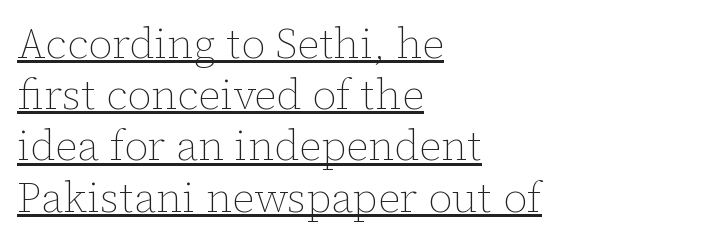
The tracking reads as untouched default to a designer's eye. The letters advance in unequal steps, a hallmark of proportional type. Vertical stems look standard width or narrower in stroke. These lines were composed using upright roman letters. Each line starts at the same left margin while the right side varies. The sample's only ornament is a line tracing under the words.
